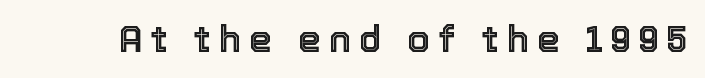
{"italic": "no", "width": "normal", "x_height": "medium", "monospaced": "no", "underline": "no", "letter_spacing": "wide", "letter_spacing_em": 0.21, "glyph_px": 37}
